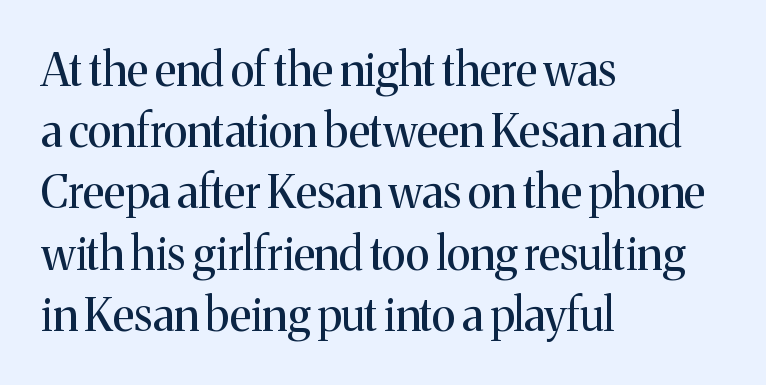
The image shows 45 px regular-weight serif type, upright; set left-aligned, normal line spacing (1.36x), normal letter spacing, not underlined; medium stroke contrast and a medium x-height.
